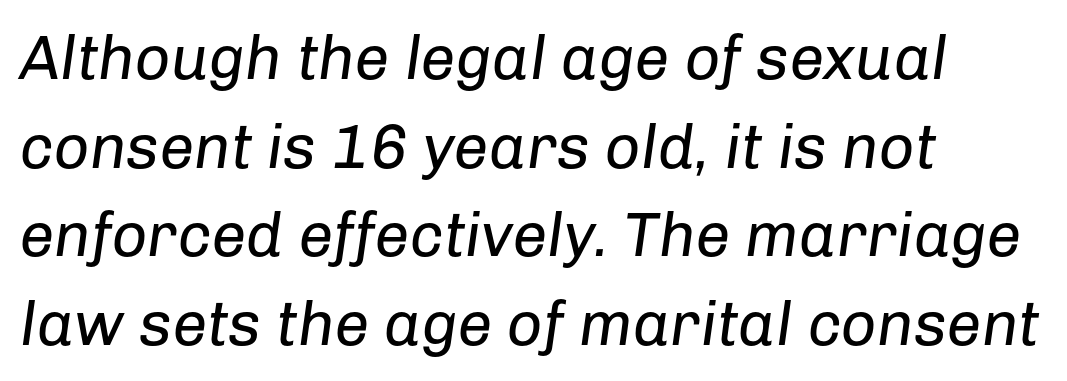
Q: Is the text bold? A: No.
Q: Is the text italic (slanted)? A: Yes, it leans right by about 8 degrees.
Q: Is the text underlined? A: No.
Q: How is the paragraph aligned? A: Left-aligned.
Q: Is the spacing between letters normal or unusually wide? A: Normal.
Q: Is the spacing between lines tight, normal or loose? A: Normal.
Q: Width (condensed, normal, or wide)? A: Normal.
Q: Stroke contrast? A: Low.
Q: x-height? A: Medium.
Q: Monospaced? A: No.
